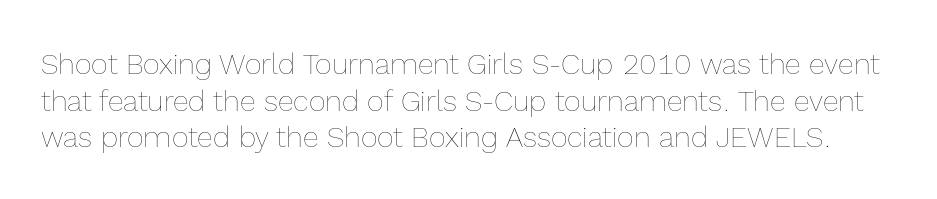
{"italic": "no", "bold": "no", "weight": "thin", "width": "normal", "x_height": "medium", "monospaced": "no", "underline": "no", "line_spacing": "normal", "line_spacing_ratio": 1.26, "letter_spacing": "normal", "letter_spacing_em": 0.0, "glyph_px": 29}
